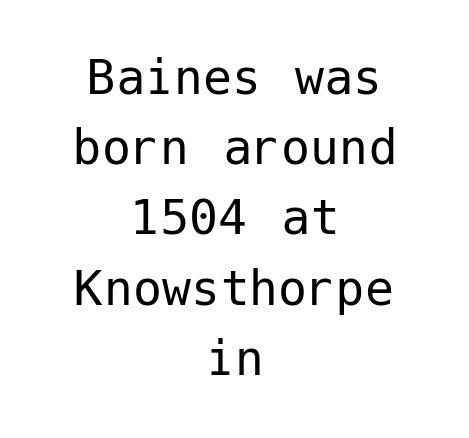
The rendering positions every line midway between the sides. The letterforms sit at book weight or below. The letters stand upright; this is a roman face. Inter-character spacing is left at the font's built-in metrics. The zone under the glyphs is completely vacant. The font family rendered here belongs to the sans-serif group.
